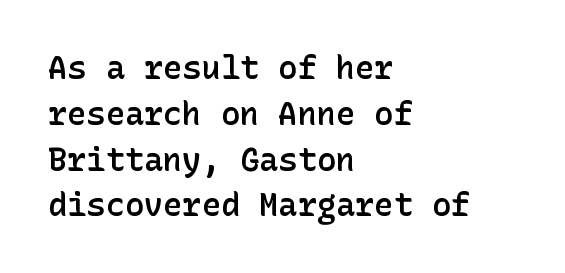
The image shows 32 px semibold sans-serif type, upright; set left-aligned, normal line spacing (1.43x), normal letter spacing, not underlined; low stroke contrast and a medium x-height.
